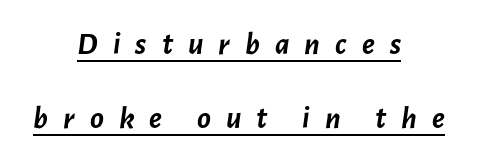
The image shows 32 px semibold type, italic (leaning right); set centered, loose line spacing (2.31x), unusually wide letter spacing (+0.47 em), underlined; low stroke contrast and a medium x-height.
